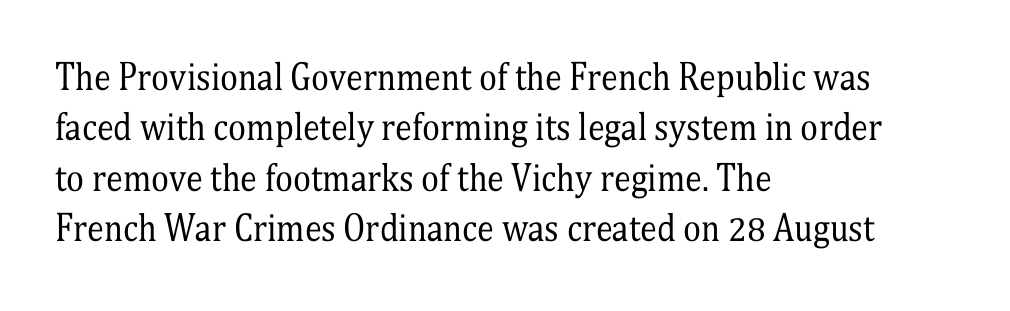
Q: Is the text bold? A: No.
Q: Is the text italic (slanted)? A: No, it is upright.
Q: Is the typeface a serif or a sans-serif typeface? A: Serif.
Q: Is the text underlined? A: No.
Q: How is the paragraph aligned? A: Left-aligned.
Q: Is the spacing between letters normal or unusually wide? A: Normal.
Q: Is the spacing between lines tight, normal or loose? A: Normal.
Q: Width (condensed, normal, or wide)? A: Condensed.
Q: Stroke contrast? A: Medium.
Q: x-height? A: Medium.
Q: Monospaced? A: No.
